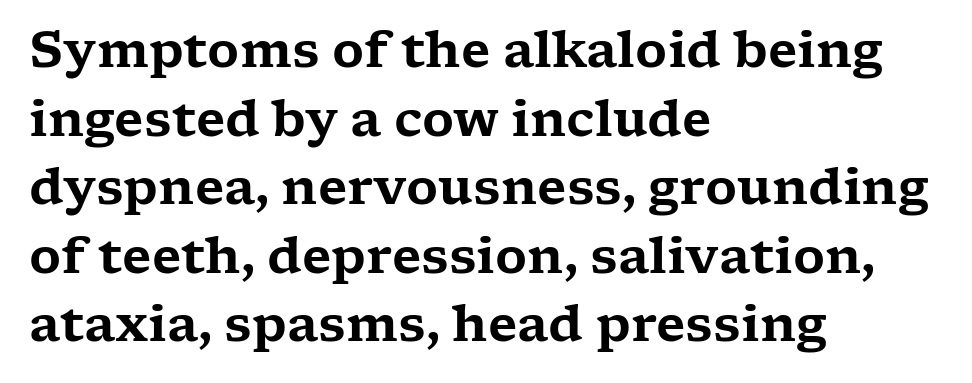
{"serif": "yes", "italic": "no", "width": "wide", "stroke_contrast": "low", "x_height": "medium", "monospaced": "no", "underline": "no", "align": "left", "line_spacing": "normal", "line_spacing_ratio": 1.4, "letter_spacing": "normal", "letter_spacing_em": 0.0, "glyph_px": 49}
